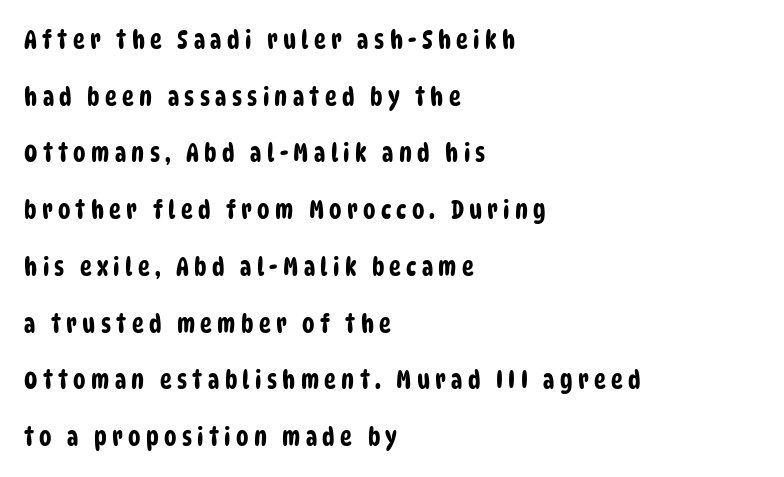
The image shows 25 px text type; set left-aligned, loose line spacing (2.27x), unusually wide letter spacing (+0.21 em), not underlined.
